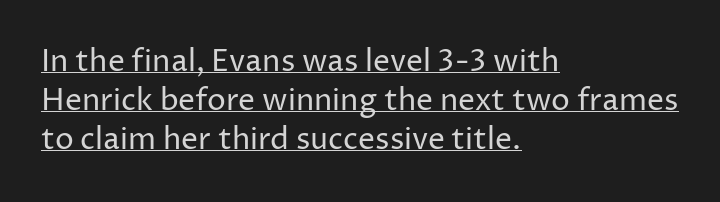
The paragraph shown leans on its left margin. It's the straight-up-and-down kind of type. Somebody hit Ctrl+U on this one — the words are underlined. Tracking here is standard; glyphs follow each other at the usual distance.
